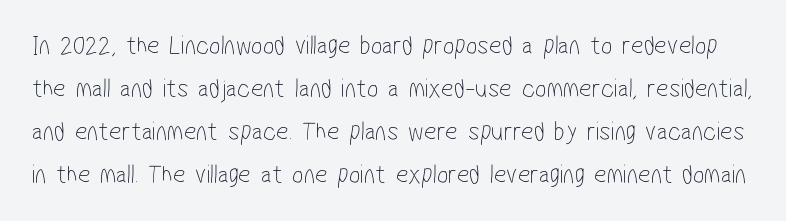
Regular leading. Unmarked baselines from the first word to the last. Does extra space separate the letters? No, they use regular spacing. Stroke thickness stays within the range of a standard reading face or lighter.
